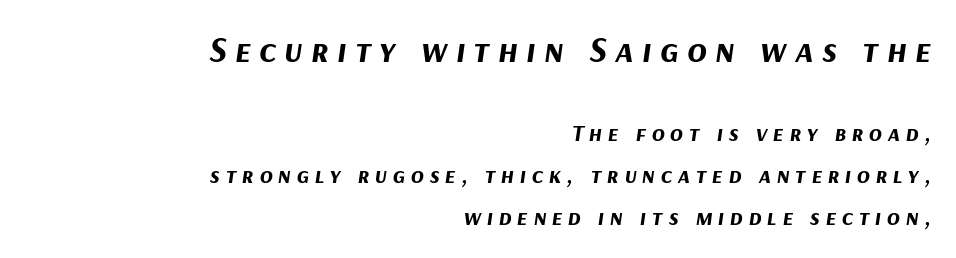
All the whitespace from short lines collects on the left. Unmarked baselines from the first word to the last. The font is running at its bold setting. The rendering shrinks the type as you move from the upper chunk to the lower. Tracking here is generous; glyphs stand well apart from one another.
